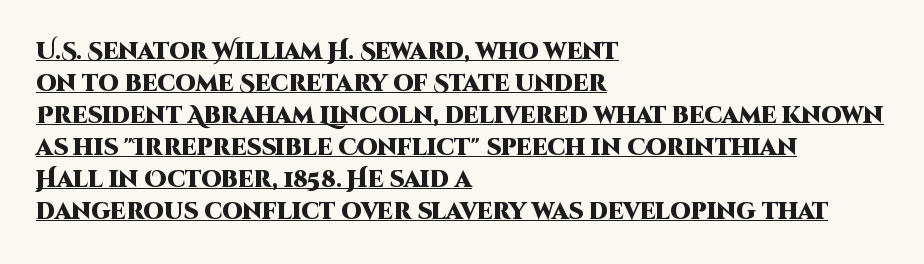
{"italic": "no", "bold": "yes", "underline": "yes", "align": "left", "line_spacing": "normal", "line_spacing_ratio": 1.39, "letter_spacing": "normal", "letter_spacing_em": 0.0, "glyph_px": 23}
